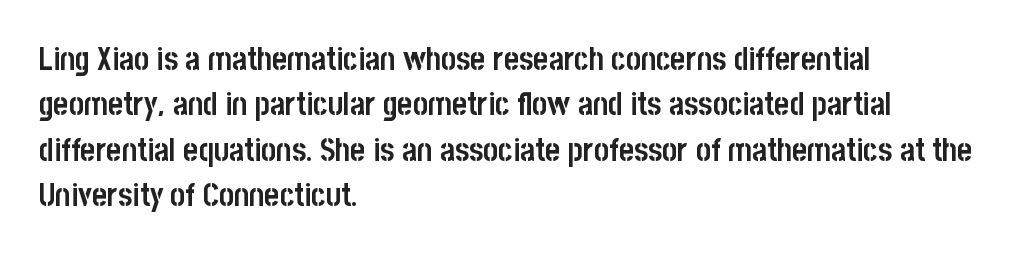
Q: Is the text bold? A: Yes.
Q: Is the text italic (slanted)? A: No, it is upright.
Q: Is the typeface a serif or a sans-serif typeface? A: Sans-serif.
Q: Is the text underlined? A: No.
Q: How is the paragraph aligned? A: Left-aligned.
Q: Is the spacing between letters normal or unusually wide? A: Normal.
Q: Is the spacing between lines tight, normal or loose? A: Normal.
Q: Width (condensed, normal, or wide)? A: Condensed.
Q: Stroke contrast? A: Low.
Q: x-height? A: Large.
Q: Monospaced? A: No.
